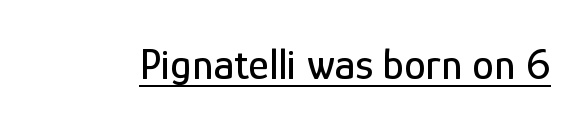
Posture: upright roman. The passage shown is underscored from start to finish. Proportional: the letters do not fall into vertical columns. Spacing between characters is what you'd get straight out of the box. The face used here is a sans, in the tradition of grotesques and geometrics.
